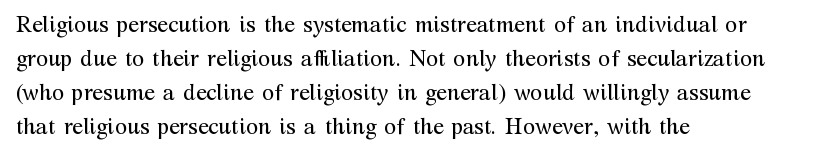
{"italic": "no", "bold": "no", "underline": "no", "align": "left", "line_spacing": "normal", "line_spacing_ratio": 1.54, "letter_spacing": "normal", "letter_spacing_em": 0.0, "glyph_px": 22}
